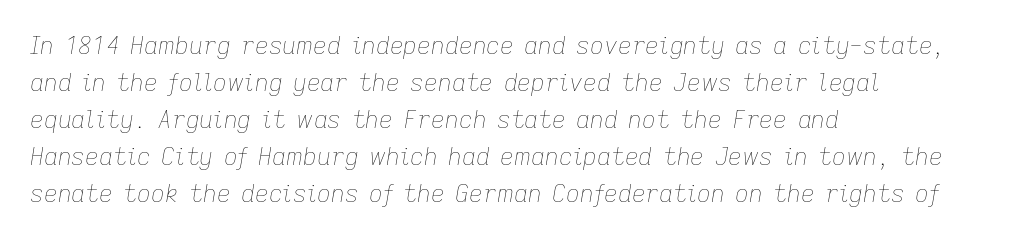
{"italic": "yes", "lean": "right", "slant_degrees": 9, "bold": "no", "underline": "no", "align": "left", "line_spacing": "normal", "line_spacing_ratio": 1.54, "letter_spacing": "normal", "letter_spacing_em": 0.0, "glyph_px": 24}
